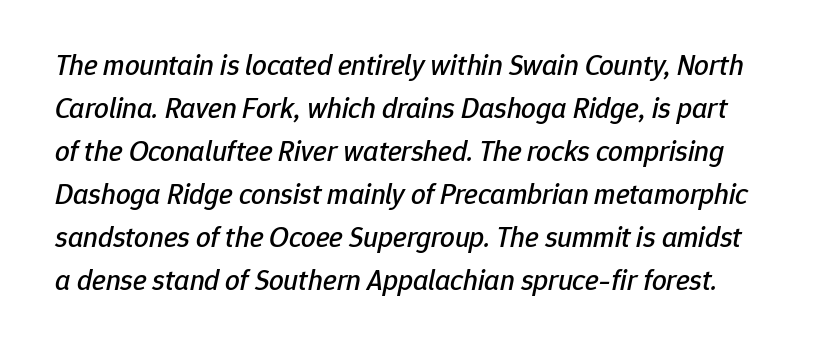
Rule under the text: the space is simply empty. The font's italic variant was chosen for this text. This sample has the flowing, uneven cadence of proportional lettering. Notice how descenders clear the ascenders below comfortably — that's standard leading. The face used here is rendered with its standard letterfit.
